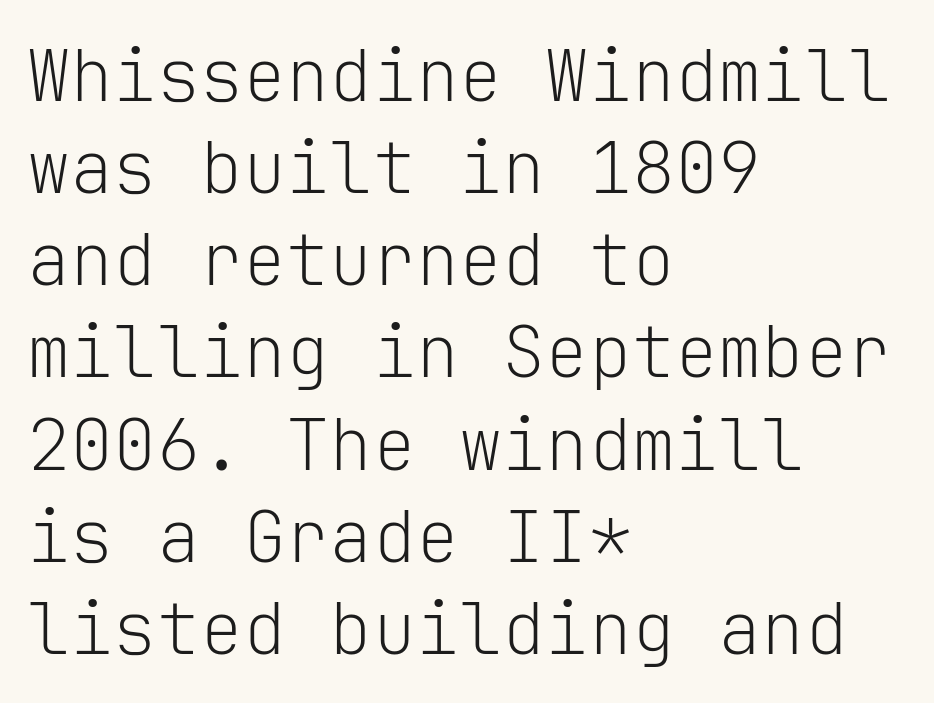
Q: Is the text bold? A: No.
Q: Is the text italic (slanted)? A: No, it is upright.
Q: Is the typeface a serif or a sans-serif typeface? A: Sans-serif.
Q: Is the text underlined? A: No.
Q: How is the paragraph aligned? A: Left-aligned.
Q: Is the spacing between letters normal or unusually wide? A: Normal.
Q: Is the spacing between lines tight, normal or loose? A: Normal.
Q: Width (condensed, normal, or wide)? A: Normal.
Q: Stroke contrast? A: Low.
Q: x-height? A: Medium.
Q: Monospaced? A: Yes.
